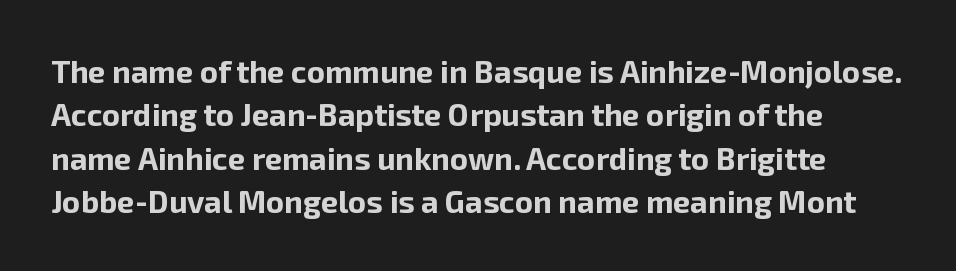
The image shows 31 px bold sans-serif type, upright; set normal line spacing (1.4x), normal letter spacing, not underlined; low stroke contrast and a medium x-height.
